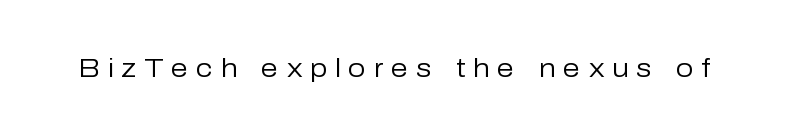
Q: Is the text bold? A: No.
Q: Is the text italic (slanted)? A: No, it is upright.
Q: Is the text underlined? A: No.
Q: Is the spacing between letters normal or unusually wide? A: Unusually wide.
